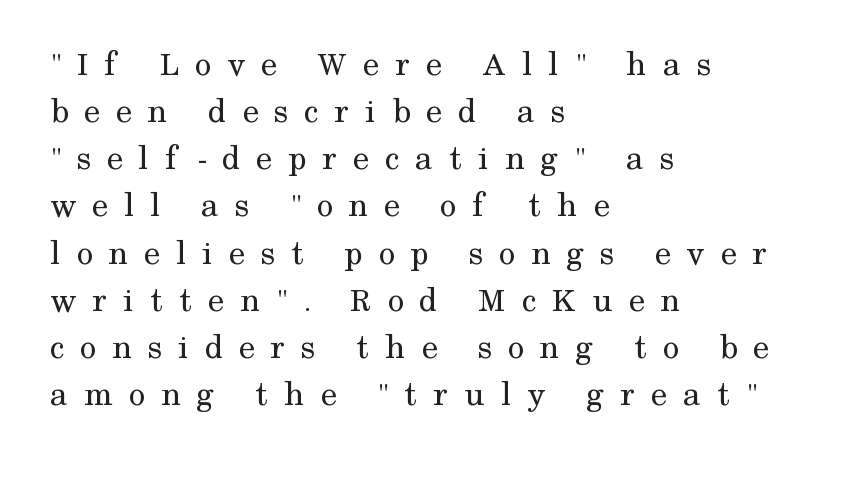
{"serif": "yes", "italic": "no", "bold": "no", "weight": "regular", "width": "normal", "stroke_contrast": "medium", "x_height": "medium", "monospaced": "no", "underline": "no", "align": "left", "line_spacing": "normal", "line_spacing_ratio": 1.31, "letter_spacing": "wide", "letter_spacing_em": 0.44, "glyph_px": 36}
